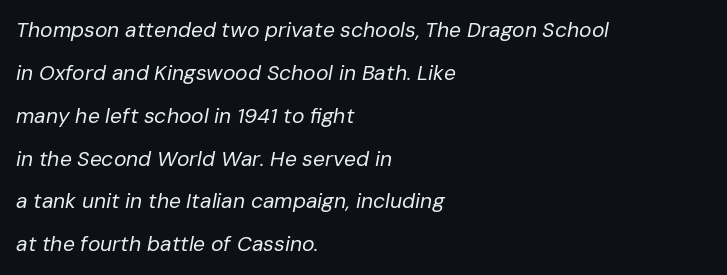
{"italic": "yes", "lean": "right", "slant_degrees": 10, "bold": "no", "underline": "no", "align": "left", "line_spacing": "loose", "line_spacing_ratio": 2.04, "letter_spacing": "normal", "letter_spacing_em": 0.0, "glyph_px": 21}
